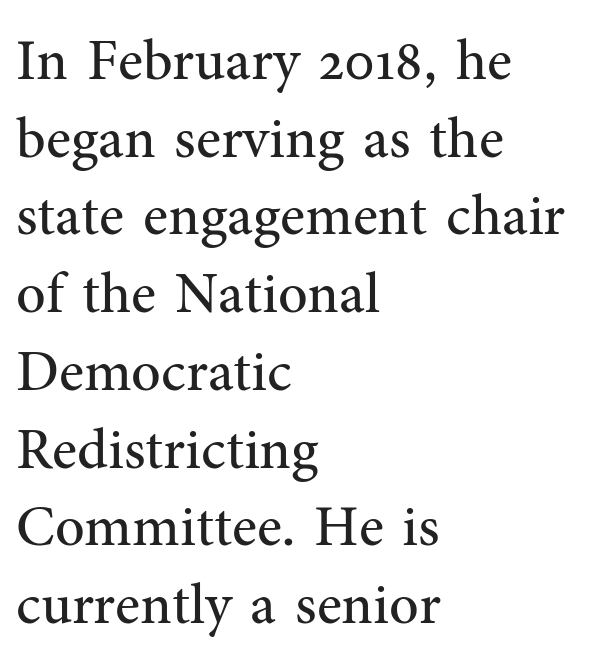
The image shows 58 px regular-weight serif type, upright; set left-aligned, normal line spacing (1.34x), normal letter spacing, not underlined; medium stroke contrast and a medium x-height.
